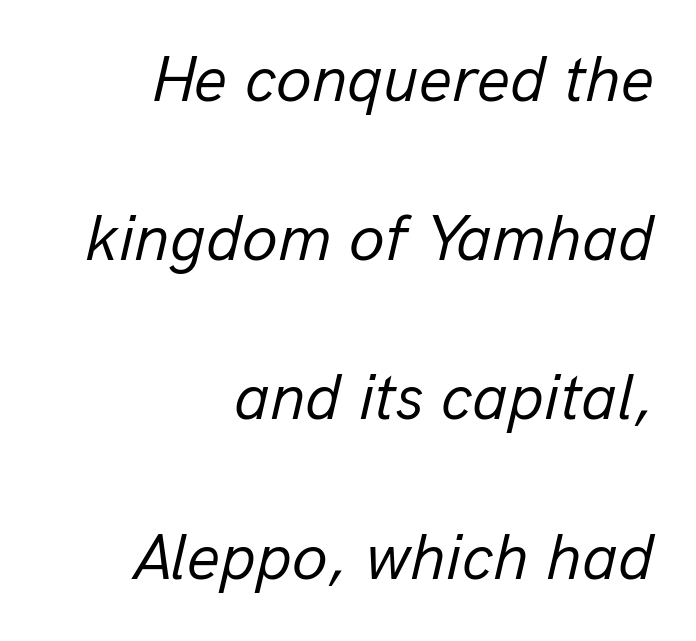
{"italic": "yes", "lean": "right", "slant_degrees": 13, "bold": "no", "weight": "regular", "width": "normal", "stroke_contrast": "low", "x_height": "medium", "monospaced": "no", "underline": "no", "align": "right", "line_spacing": "loose", "line_spacing_ratio": 2.45, "letter_spacing": "normal", "letter_spacing_em": 0.0, "glyph_px": 65}
